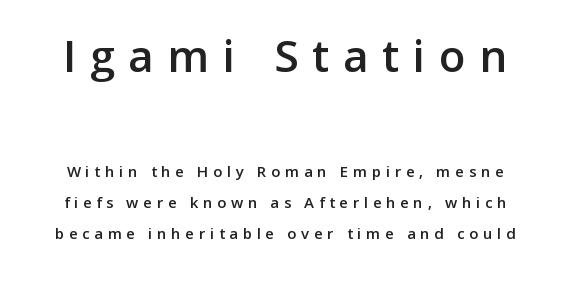
The image shows 44 px semibold sans-serif type, upright; set loose line spacing (2.08x), unusually wide letter spacing (+0.31 em), not underlined; the first (top) block is 2.93x larger; low stroke contrast and a medium x-height.
